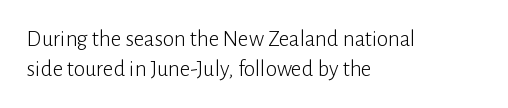
Q: Is the text bold? A: No.
Q: Is the text italic (slanted)? A: No, it is upright.
Q: Is the text underlined? A: No.
Q: How is the paragraph aligned? A: Left-aligned.
Q: Is the spacing between letters normal or unusually wide? A: Normal.
Q: Is the spacing between lines tight, normal or loose? A: Normal.
